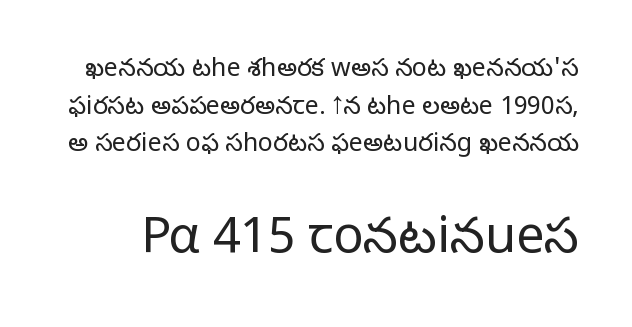
Underlining? Definitely not there. Small over large — that's the arrangement of the two blocks here. Caption: face not bold, strokes unweighted. The font's upright variant was chosen for this text. Nobody touched the tracking dial on this one.
